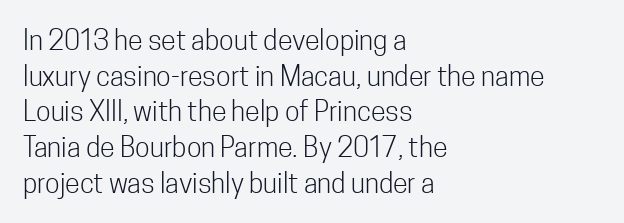
Notice how descenders clear the ascenders below comfortably — that's standard leading. Rule under the text: the space is simply empty. This rendering uses left alignment, leaving the right contour irregular. The type sits square on the baseline with zero lean. The font sits on the lighter half of the weight spectrum, regular included. The gaps between neighbouring characters are ordinary and unremarkable.
